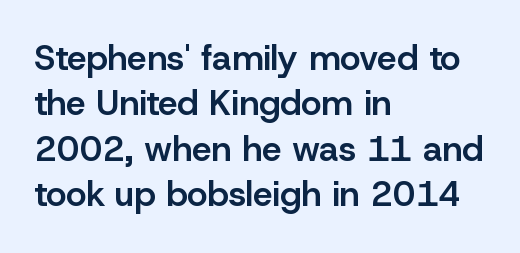
{"serif": "no", "italic": "no", "bold": "semi", "weight": "semibold", "width": "normal", "stroke_contrast": "low", "x_height": "medium", "monospaced": "no", "underline": "no", "align": "left", "line_spacing": "normal", "line_spacing_ratio": 1.3, "letter_spacing": "normal", "letter_spacing_em": 0.0, "glyph_px": 35}
